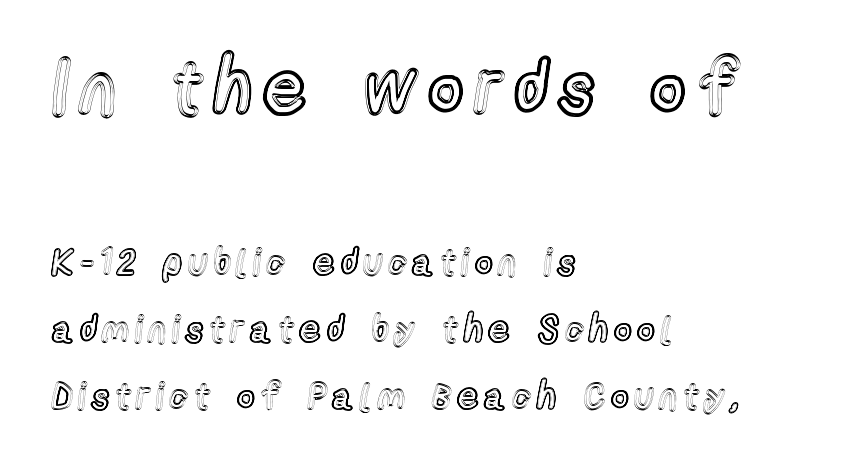
The image shows 74 px condensed type; set left-aligned, line spacing 1.81x, not underlined; the first (top) block is 2.0x larger; a medium x-height.
